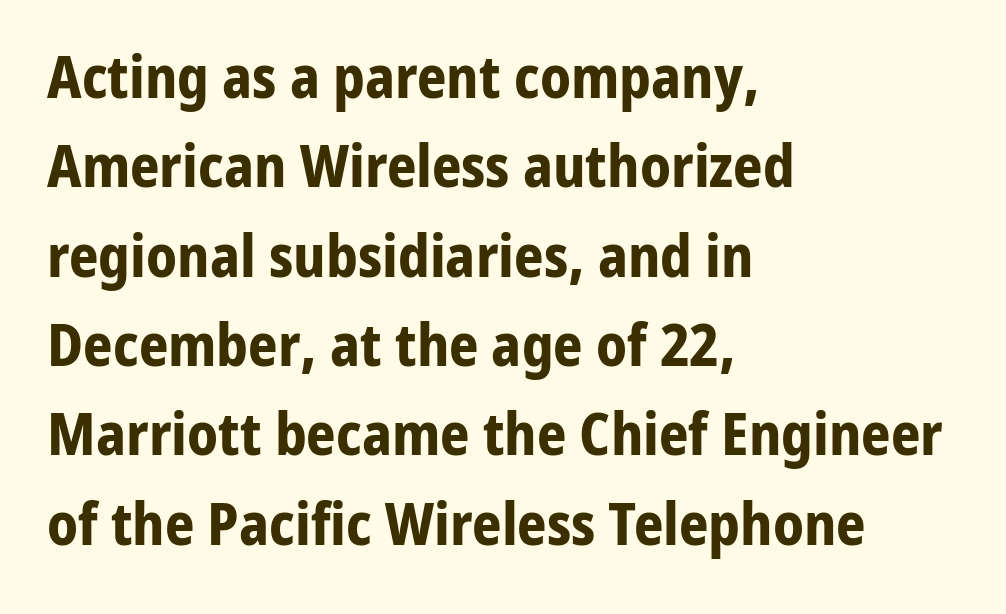
The image shows 58 px bold sans-serif type, upright; set left-aligned, normal line spacing (1.54x), normal letter spacing, not underlined; low stroke contrast and a medium x-height.
